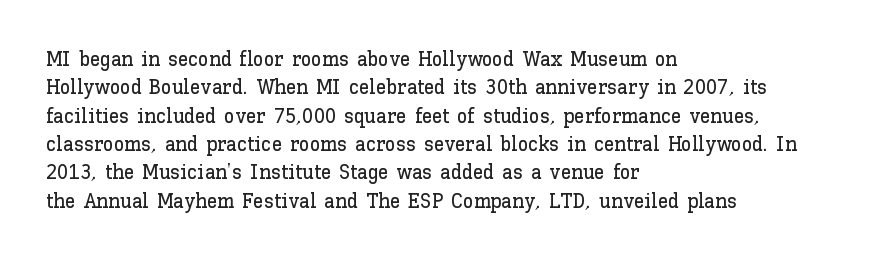
Posture: upright roman. The foot of each line stays bare and open. The passage shown stacks its lines at a standard gap. Alignment: flush left. The horizontal fit of the characters is conventional and even.
